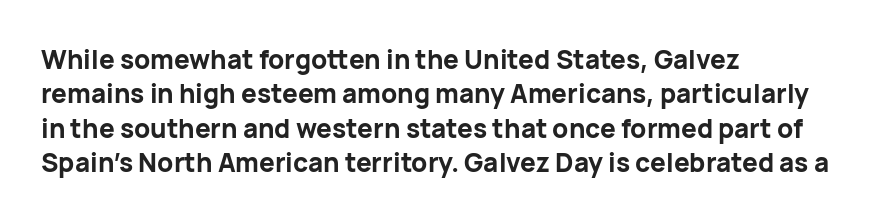
{"italic": "no", "bold": "yes", "underline": "no", "align": "left", "line_spacing": "normal", "line_spacing_ratio": 1.32, "letter_spacing": "normal", "letter_spacing_em": 0.0, "glyph_px": 26}
